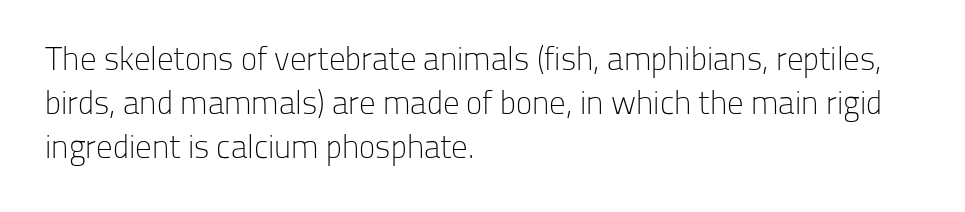
A typesetter would call this proportional, since set widths differ per character. Rule under the text: the space is simply empty. Line starts are locked; line ends wander. Nope, not italic — everything's standing straight. Nobody touched the tracking dial on this one. Nothing heavy about these letters — not bold at all.
